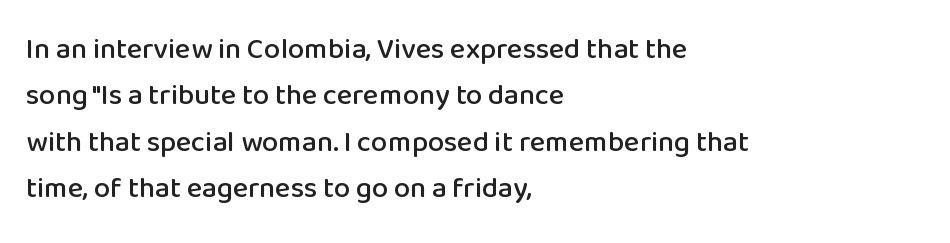
{"serif": "no", "italic": "no", "width": "normal", "stroke_contrast": "low", "x_height": "medium", "monospaced": "no", "underline": "no", "align": "left", "line_spacing": "normal", "line_spacing_ratio": 1.6, "letter_spacing": "normal", "letter_spacing_em": 0.0, "glyph_px": 29}
